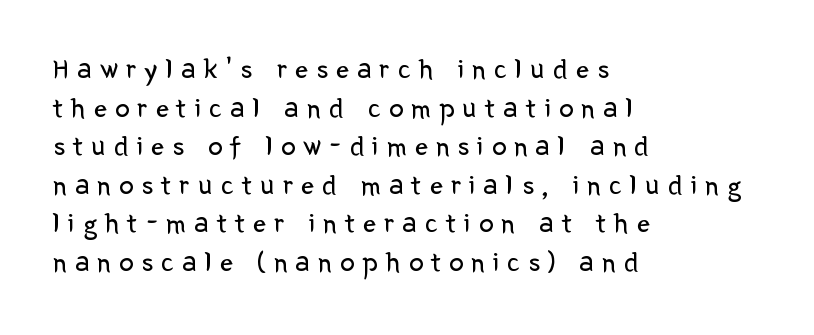
The typesetter chose a ragged-right arrangement here. Reading down the column, the eye jumps a familiar distance to each next line. Letters have the restrained weight of plain body copy at most. I'd call this a sans setting — the letters go barefoot. Display-style spreading of the glyphs; the letterfit is very open.
